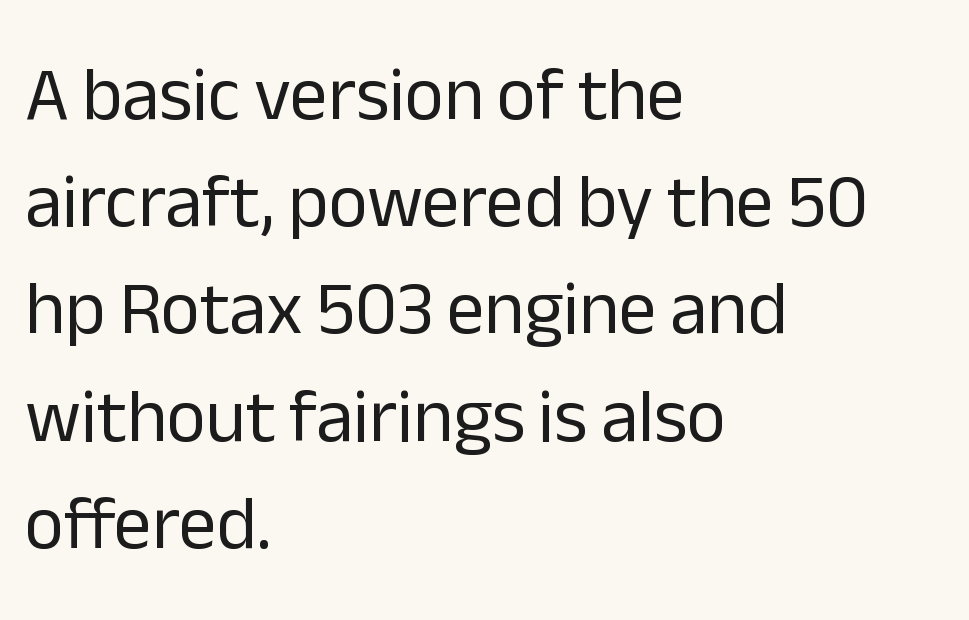
The horizontal fit of the characters is conventional and even. Glance below the letters and you will spot only blank space. Is there any slant? The stems are plumb. Caption: multi-line text, flush left, ragged right. Spacing verdict: proportional, widths tailored to each character.
